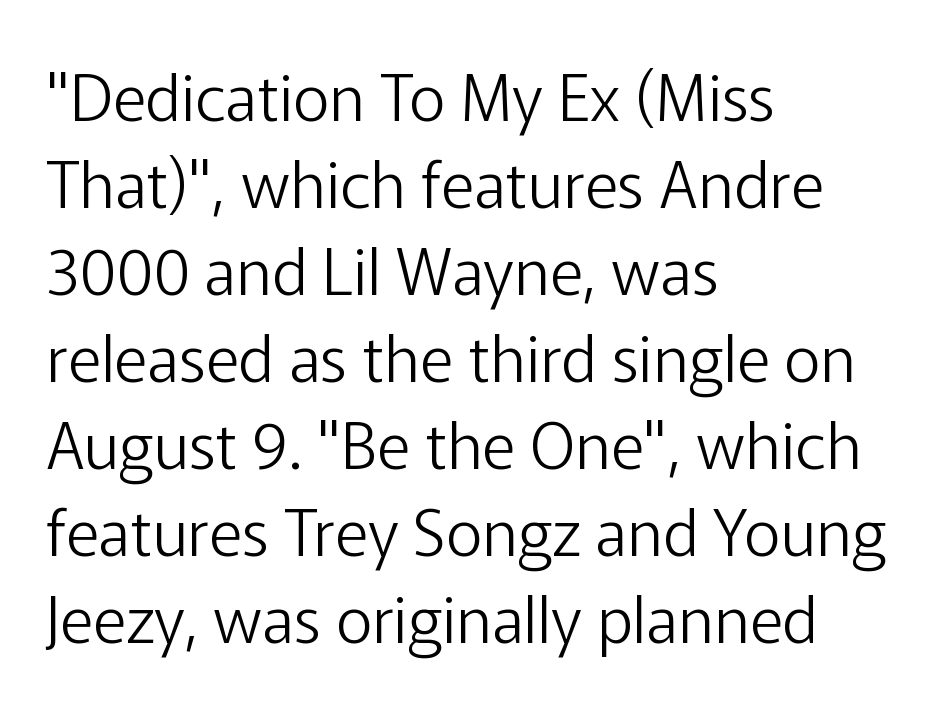
Leading matches the norm, producing a regular column. Lines of text with bare space underneath. Nope, no serifs anywhere on these letters. Do the characters align in a grid? No, the font is proportional. The weight tops out at a normal text grade. The gaps between neighbouring characters are ordinary and unremarkable.
